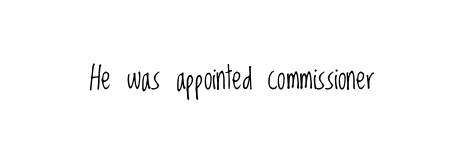
Q: Is the text bold? A: No.
Q: Is the text italic (slanted)? A: No, it is upright.
Q: Is the typeface a serif or a sans-serif typeface? A: Sans-serif.
Q: Is the text underlined? A: No.
Q: Is the spacing between letters normal or unusually wide? A: Normal.
Q: Width (condensed, normal, or wide)? A: Condensed.
Q: Stroke contrast? A: Low.
Q: x-height? A: Large.
Q: Monospaced? A: No.
